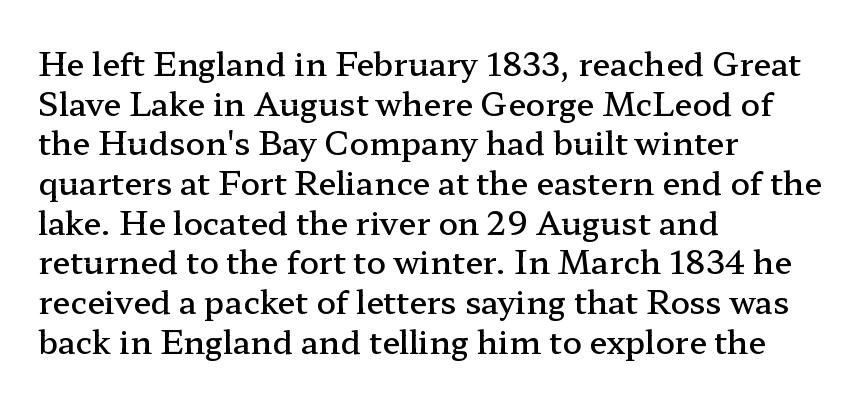
Students, note that the glyphs here touch the page at normal intervals. Just letters on the line, the space beneath them empty. The font is running at a semibold setting, under full bold. The paragraph shown leans on its left margin. Examine the stroke ends and you'll spot serifs.
